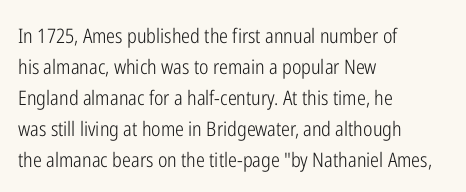
The face looks like a standard text weight, possibly lighter. The type is set solid horizontally, with unmodified tracking. The lettering stays uniformly vertical, giving the passage a roman look. Leading: standard. Casual observation: everything's shoved over to the left.
